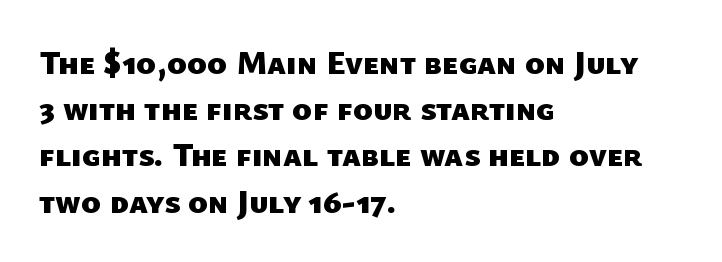
The image shows 33 px heavy sans-serif type; set left-aligned, normal line spacing (1.4x), normal letter spacing, not underlined; low stroke contrast and a medium x-height.
